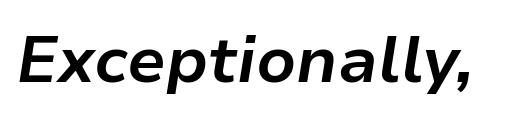
As a designer I'd log this as weight 700, bold. In terms of posture, this sample is oblique. Does extra space separate the letters? No, they use regular spacing. Letters rest on an invisible, unmarked baseline.
